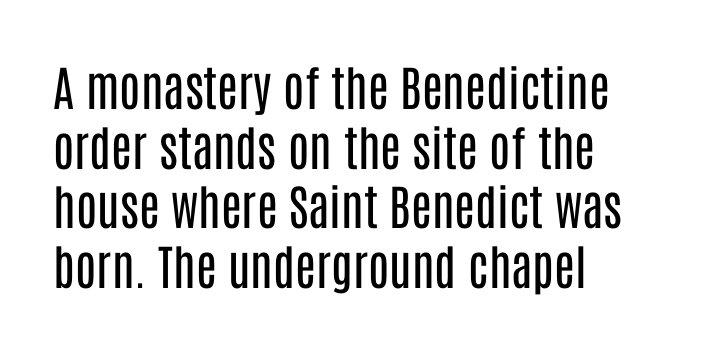
Q: Is the text bold? A: No.
Q: Is the text italic (slanted)? A: No, it is upright.
Q: Is the typeface a serif or a sans-serif typeface? A: Sans-serif.
Q: Is the text underlined? A: No.
Q: How is the paragraph aligned? A: Left-aligned.
Q: Is the spacing between letters normal or unusually wide? A: Normal.
Q: Width (condensed, normal, or wide)? A: Condensed.
Q: Stroke contrast? A: Low.
Q: x-height? A: Large.
Q: Monospaced? A: No.
